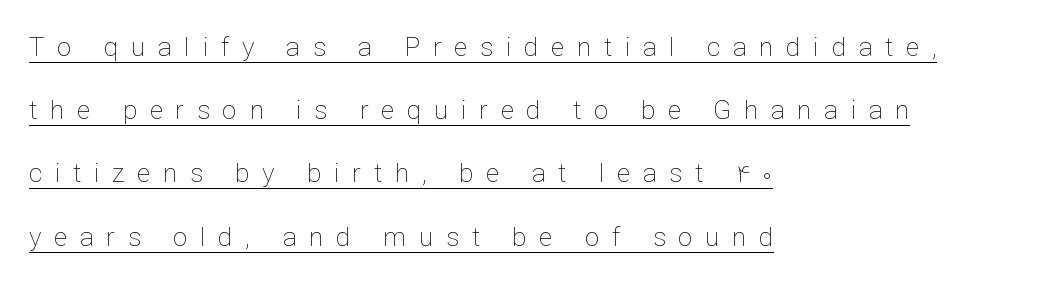
{"italic": "no", "bold": "no", "underline": "yes", "align": "left", "line_spacing": "loose", "line_spacing_ratio": 2.43, "letter_spacing": "wide", "letter_spacing_em": 0.49, "glyph_px": 26}
